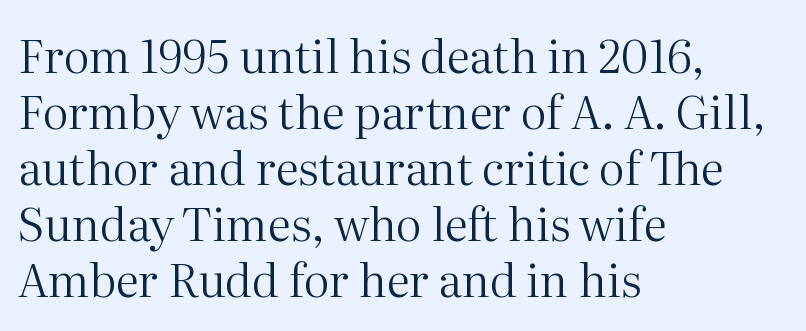
The type is set solid horizontally, with unmodified tracking. Ordinary non-slanted type is in use. Yep, those are serifs on the letters. Character widths vary here, with narrow letters taking less room than wide ones. The lines are quadded left.
